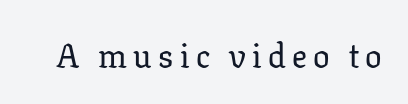
Q: Is the text italic (slanted)? A: No, it is upright.
Q: Is the typeface a serif or a sans-serif typeface? A: Serif.
Q: Is the text underlined? A: No.
Q: Width (condensed, normal, or wide)? A: Normal.
Q: Stroke contrast? A: Low.
Q: x-height? A: Medium.
Q: Monospaced? A: No.
